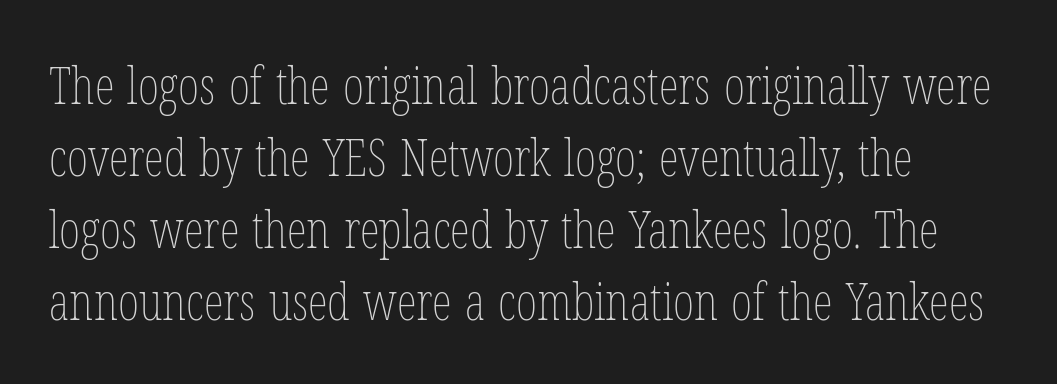
Q: Is the text bold? A: No.
Q: Is the text italic (slanted)? A: No, it is upright.
Q: Is the text underlined? A: No.
Q: Is the spacing between letters normal or unusually wide? A: Normal.
Q: Is the spacing between lines tight, normal or loose? A: Normal.
Q: Width (condensed, normal, or wide)? A: Condensed.
Q: Stroke contrast? A: Low.
Q: x-height? A: Medium.
Q: Monospaced? A: No.
